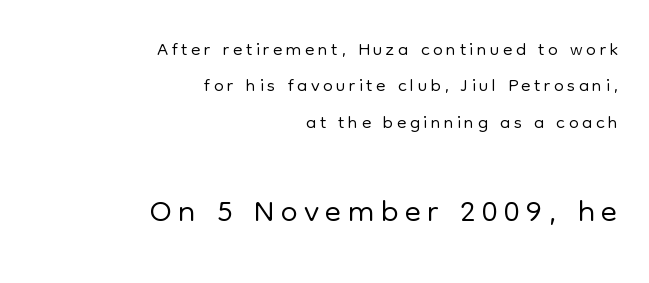
{"serif": "no", "italic": "no", "bold": "no", "weight": "light", "width": "normal", "stroke_contrast": "low", "x_height": "medium", "monospaced": "no", "underline": "no", "align": "right", "line_spacing": "normal", "line_spacing_ratio": 1.3, "larger_block": "second", "size_ratio": 1.75, "glyph_px": 49}
